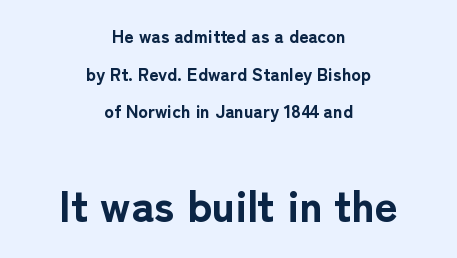
Q: Is the text bold? A: Yes.
Q: Is the text italic (slanted)? A: No, it is upright.
Q: Is the typeface a serif or a sans-serif typeface? A: Sans-serif.
Q: Is the text underlined? A: No.
Q: How is the paragraph aligned? A: Centered.
Q: Is the spacing between letters normal or unusually wide? A: Normal.
Q: Is the spacing between lines tight, normal or loose? A: Loose.
Q: Which block of text is set in a larger size, the first (top) or the second (bottom)? A: The second (bottom) one.
Q: Width (condensed, normal, or wide)? A: Normal.
Q: Stroke contrast? A: Low.
Q: x-height? A: Medium.
Q: Monospaced? A: No.
